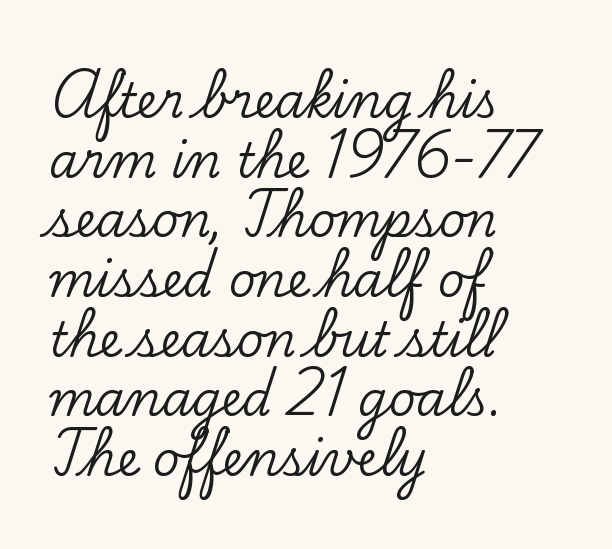
{"serif": "yes", "width": "normal", "stroke_contrast": "low", "x_height": "small", "monospaced": "no", "underline": "no", "align": "left", "line_spacing": "normal", "line_spacing_ratio": 1.27, "letter_spacing": "normal", "letter_spacing_em": 0.0, "glyph_px": 47}
